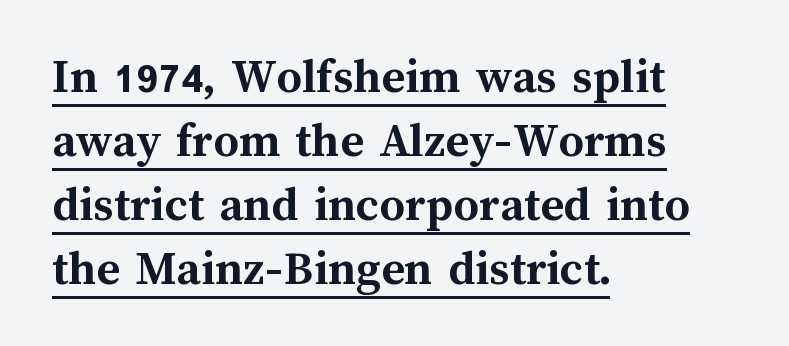
In CSS terms this would be text-align: left. A roman cut, with each character standing at attention. Caption: standard tracking, unaltered. The specimen includes a rule beneath the text block's lines. Proportional: the letters do not fall into vertical columns. Thick stems and heavy bowls — unmistakably bold.
